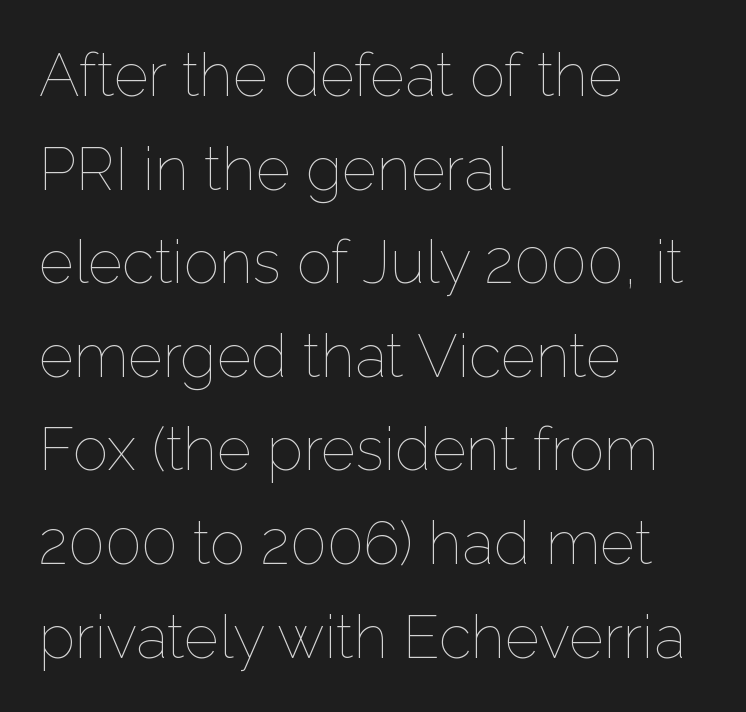
{"italic": "no", "bold": "no", "weight": "thin", "width": "normal", "stroke_contrast": "low", "x_height": "medium", "monospaced": "no", "underline": "no", "align": "left", "line_spacing": "normal", "line_spacing_ratio": 1.56, "letter_spacing": "normal", "letter_spacing_em": 0.0, "glyph_px": 60}
